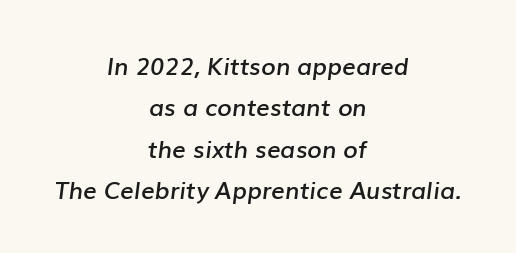
The image shows 24 px text type, italic (leaning right); set centered, line spacing 1.72x, normal letter spacing, not underlined.
